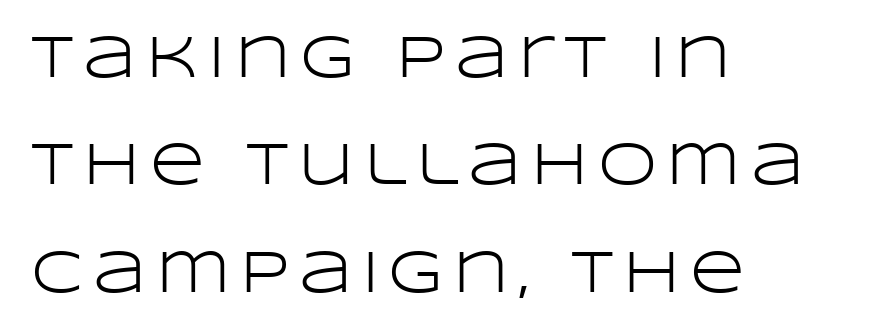
{"serif": "no", "italic": "no", "bold": "no", "weight": "light", "width": "wide", "stroke_contrast": "low", "x_height": "large", "monospaced": "no", "underline": "no", "align": "left", "line_spacing_ratio": 1.79, "glyph_px": 60}
